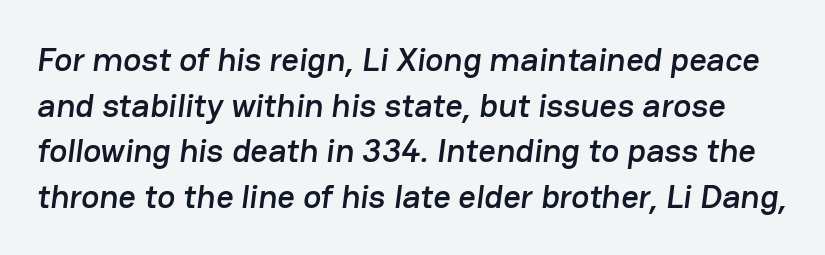
Q: Is the typeface a serif or a sans-serif typeface? A: Sans-serif.
Q: Is the text underlined? A: No.
Q: Is the spacing between letters normal or unusually wide? A: Normal.
Q: Is the spacing between lines tight, normal or loose? A: Normal.
Q: Width (condensed, normal, or wide)? A: Normal.
Q: Stroke contrast? A: Low.
Q: x-height? A: Medium.
Q: Monospaced? A: No.
